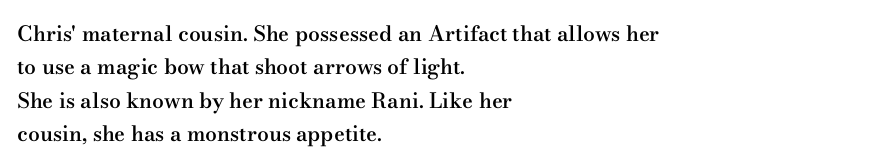
The image shows 21 px text type, upright; set left-aligned, normal line spacing (1.59x), normal letter spacing, not underlined.
